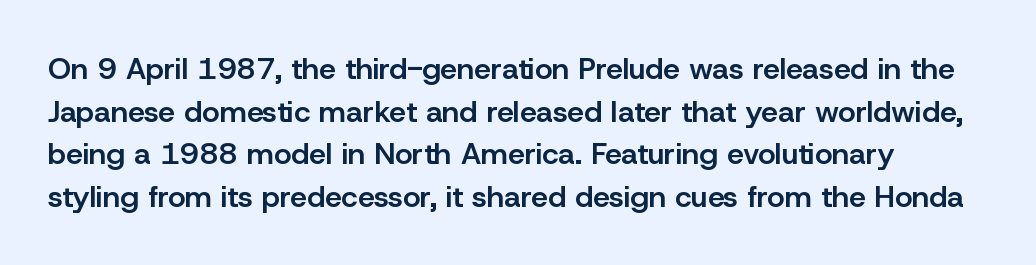
{"serif": "no", "italic": "no", "bold": "semi", "weight": "semibold", "width": "normal", "stroke_contrast": "low", "x_height": "medium", "monospaced": "no", "underline": "no", "line_spacing": "normal", "line_spacing_ratio": 1.42, "letter_spacing": "normal", "letter_spacing_em": 0.0, "glyph_px": 30}
